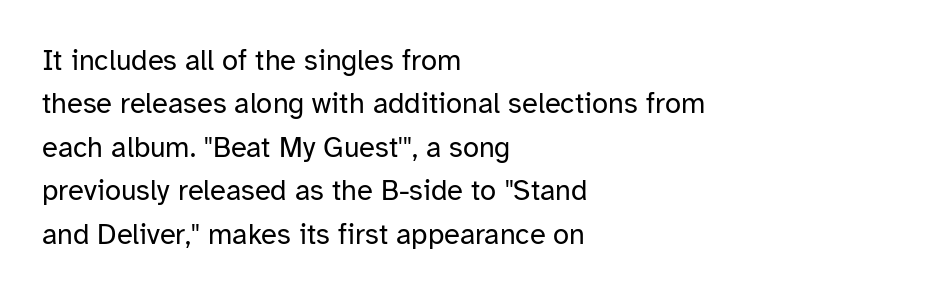
Q: Is the text bold? A: No.
Q: Is the text italic (slanted)? A: No, it is upright.
Q: Is the typeface a serif or a sans-serif typeface? A: Sans-serif.
Q: Is the text underlined? A: No.
Q: How is the paragraph aligned? A: Left-aligned.
Q: Is the spacing between letters normal or unusually wide? A: Normal.
Q: Is the spacing between lines tight, normal or loose? A: Normal.
Q: Width (condensed, normal, or wide)? A: Normal.
Q: Stroke contrast? A: Low.
Q: x-height? A: Medium.
Q: Monospaced? A: No.
